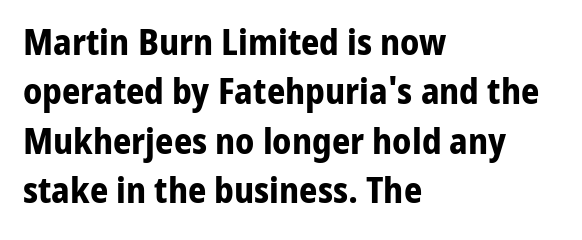
{"serif": "no", "italic": "no", "bold": "yes", "weight": "bold", "width": "normal", "stroke_contrast": "low", "x_height": "medium", "monospaced": "no", "underline": "no", "align": "left", "line_spacing": "normal", "line_spacing_ratio": 1.37, "letter_spacing": "normal", "letter_spacing_em": 0.0, "glyph_px": 36}
